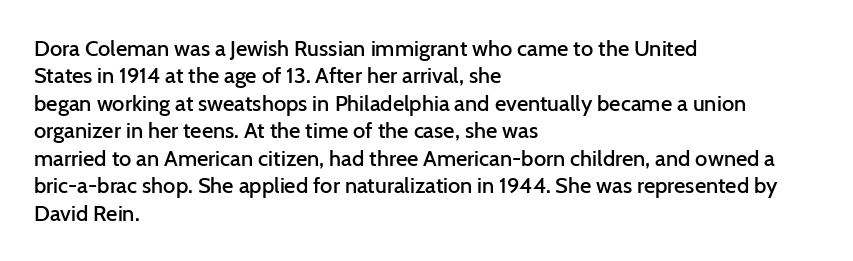
Q: Is the text bold? A: Semi-bold.
Q: Is the text italic (slanted)? A: No, it is upright.
Q: Is the text underlined? A: No.
Q: How is the paragraph aligned? A: Left-aligned.
Q: Is the spacing between letters normal or unusually wide? A: Normal.
Q: Is the spacing between lines tight, normal or loose? A: Normal.
